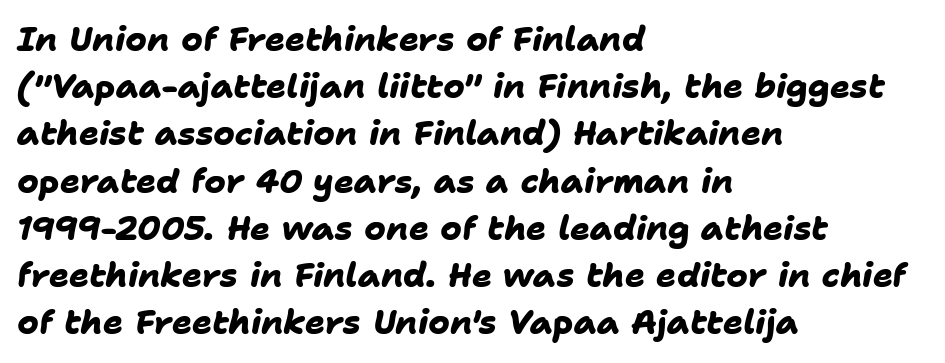
The space between consecutive lines is moderate. Anything drawn beneath the words? Only blank space. Pretty heavy lettering here — definitely bold. Observe the absence of serifs on each vertical stroke in this sample. Think of a printed novel: that variable character pitch is what you see here.
